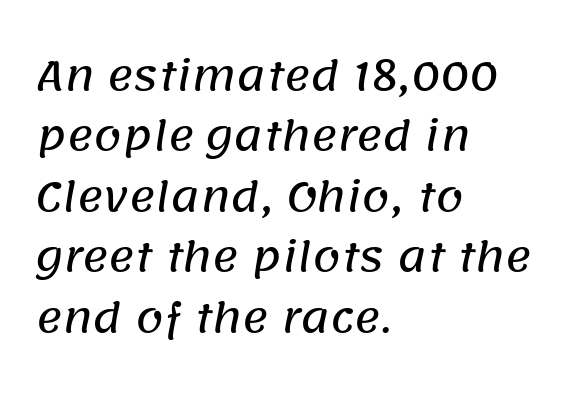
Note: no serifs on the glyphs. Evenly set lines give the paragraph a standard silhouette. Looks like regular typesetting: each glyph gets only the width it needs. Descenders hang freely into open space. Reading down the block, your eye returns to a fixed left position each line.
